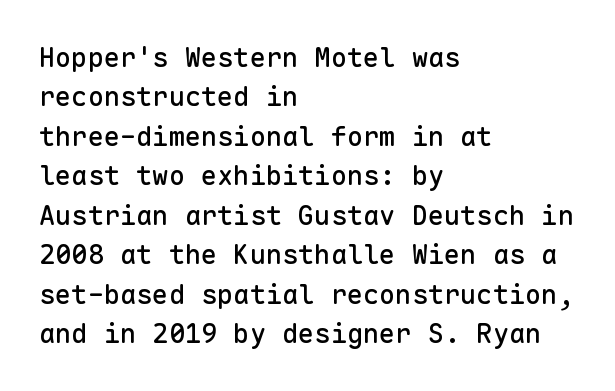
{"italic": "no", "underline": "no", "align": "left", "line_spacing": "normal", "line_spacing_ratio": 1.46, "letter_spacing": "normal", "letter_spacing_em": 0.0, "glyph_px": 27}
